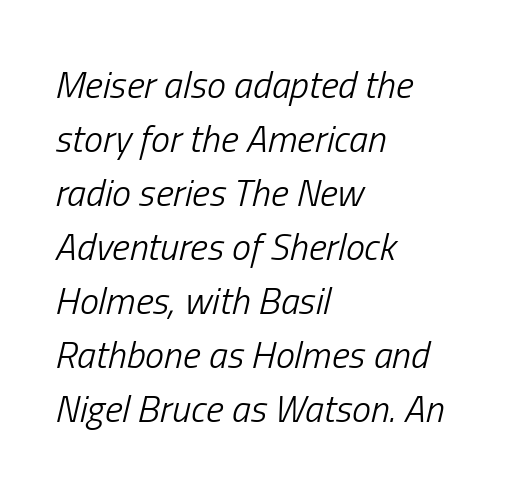
The image shows 38 px light, condensed type, italic (leaning right); set left-aligned, normal line spacing (1.42x), normal letter spacing, not underlined; low stroke contrast and a medium x-height.
